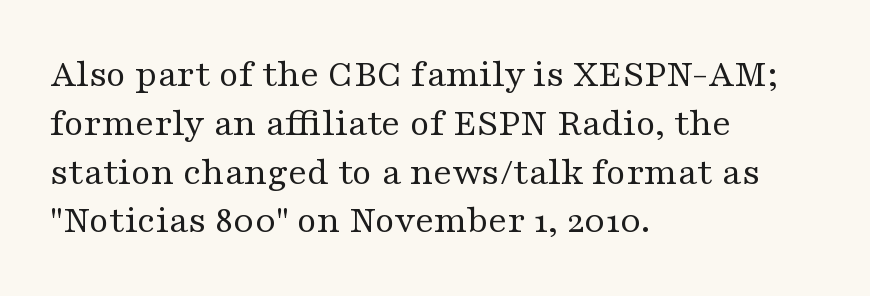
In terms of letterform style, serifs are clearly present. The specimen reads as upright at a glance. Decoration check: the copy has no underline. Layout note: lines flush left. Letter spacing: default.
